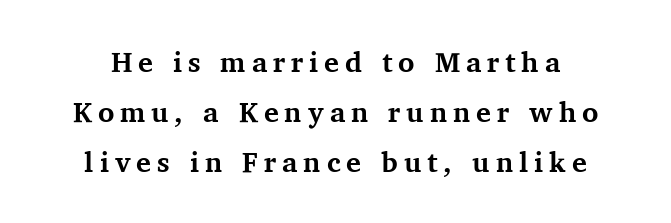
Q: Is the text bold? A: Yes.
Q: Is the text italic (slanted)? A: No, it is upright.
Q: Is the typeface a serif or a sans-serif typeface? A: Serif.
Q: Is the text underlined? A: No.
Q: How is the paragraph aligned? A: Centered.
Q: Is the spacing between letters normal or unusually wide? A: Unusually wide.
Q: Width (condensed, normal, or wide)? A: Normal.
Q: Stroke contrast? A: Medium.
Q: x-height? A: Medium.
Q: Monospaced? A: No.
